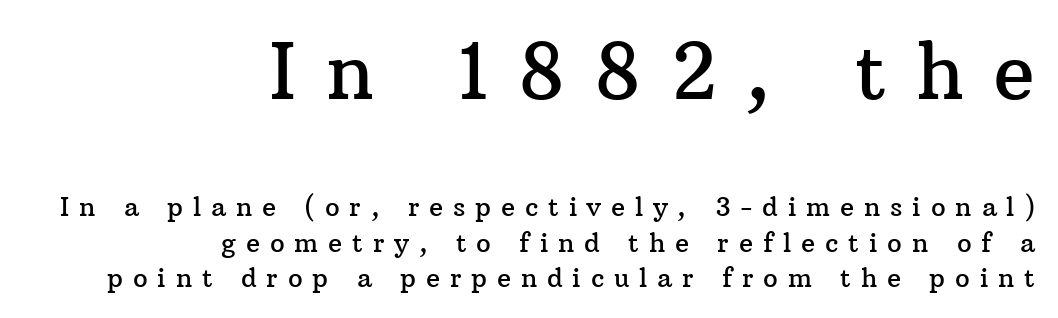
The image shows 77 px serif type, upright; set right-aligned, normal line spacing (1.37x), unusually wide letter spacing (+0.38 em), not underlined; the first (top) block is 2.96x larger; medium stroke contrast and a medium x-height.
